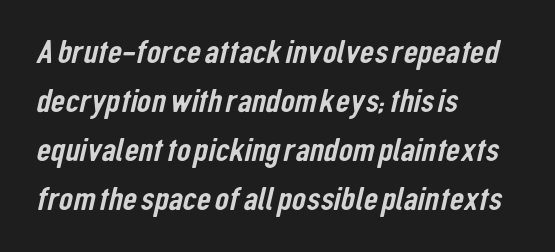
{"serif": "no", "width": "condensed", "stroke_contrast": "low", "x_height": "medium", "monospaced": "no", "underline": "no", "align": "left", "line_spacing": "normal", "line_spacing_ratio": 1.4, "letter_spacing": "normal", "letter_spacing_em": 0.0, "glyph_px": 35}
